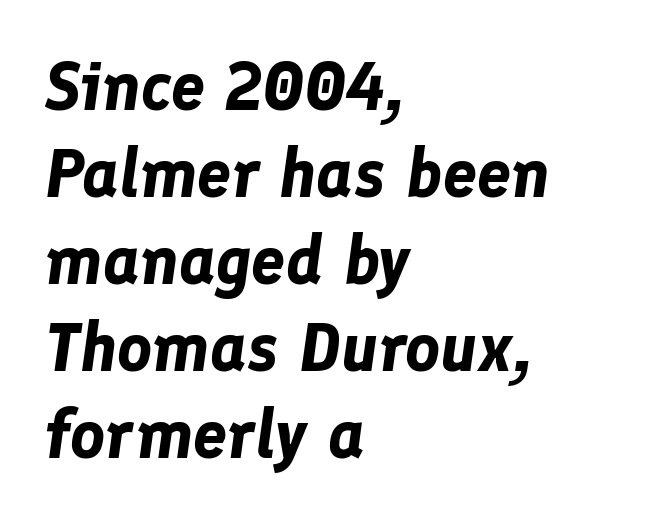
Characters follow at the spacing the type designer built in. You could not count columns in this text — the font is proportionally spaced. Does the lettering tilt? It does — this is italic. The string is rendered with underlining switched off.
